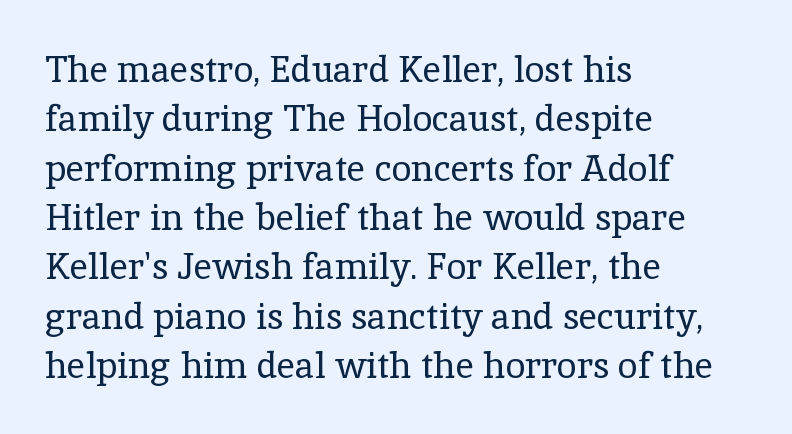
{"serif": "yes", "italic": "no", "bold": "no", "weight": "regular", "width": "normal", "x_height": "medium", "monospaced": "no", "underline": "no", "align": "left", "line_spacing": "normal", "line_spacing_ratio": 1.37, "letter_spacing": "normal", "letter_spacing_em": 0.0, "glyph_px": 36}
